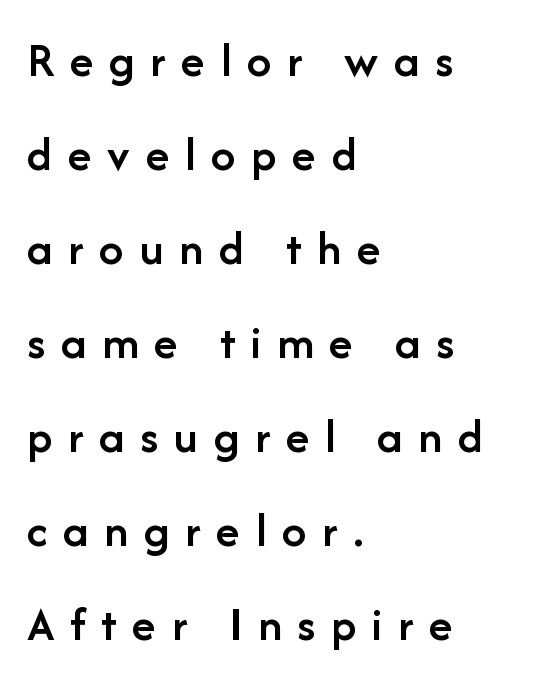
The image shows 49 px semibold sans-serif type, upright; set left-aligned, loose line spacing (1.92x), unusually wide letter spacing (+0.32 em), not underlined; low stroke contrast and a medium x-height.
